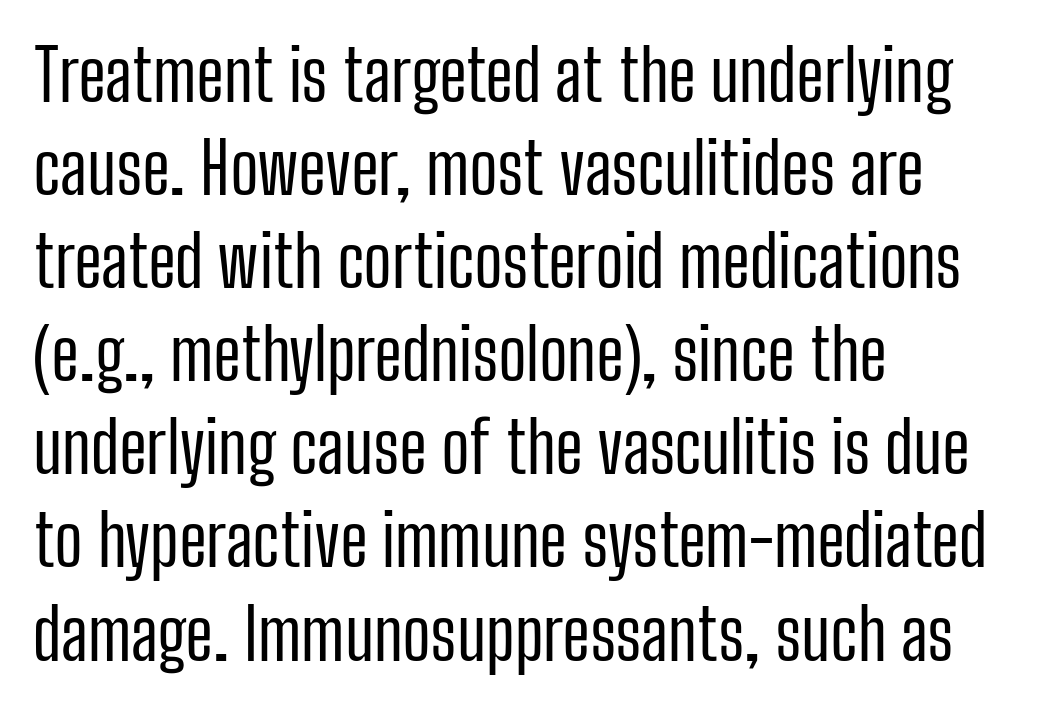
Q: Is the text bold? A: No.
Q: Is the text italic (slanted)? A: No, it is upright.
Q: Is the typeface a serif or a sans-serif typeface? A: Sans-serif.
Q: Is the text underlined? A: No.
Q: How is the paragraph aligned? A: Left-aligned.
Q: Is the spacing between letters normal or unusually wide? A: Normal.
Q: Is the spacing between lines tight, normal or loose? A: Normal.
Q: Width (condensed, normal, or wide)? A: Condensed.
Q: Stroke contrast? A: Low.
Q: x-height? A: Medium.
Q: Monospaced? A: No.
